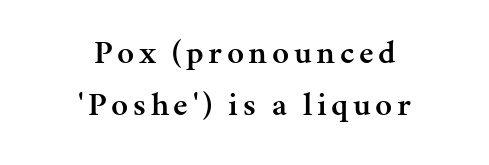
The image shows 33 px semibold serif type, upright; set centered, normal line spacing (1.58x), not underlined; medium stroke contrast and a medium x-height.
